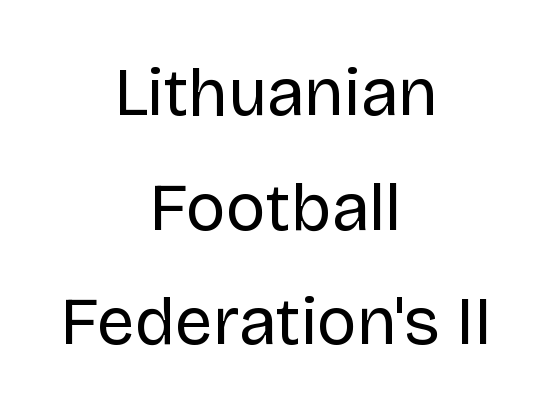
The letters advance in unequal steps, a hallmark of proportional type. Any mark beneath the type? The region is blank. Short note: letters normally spaced. The strokes carry an ordinary text weight at most. The designer went with a sans here, leaving each stem footless.
